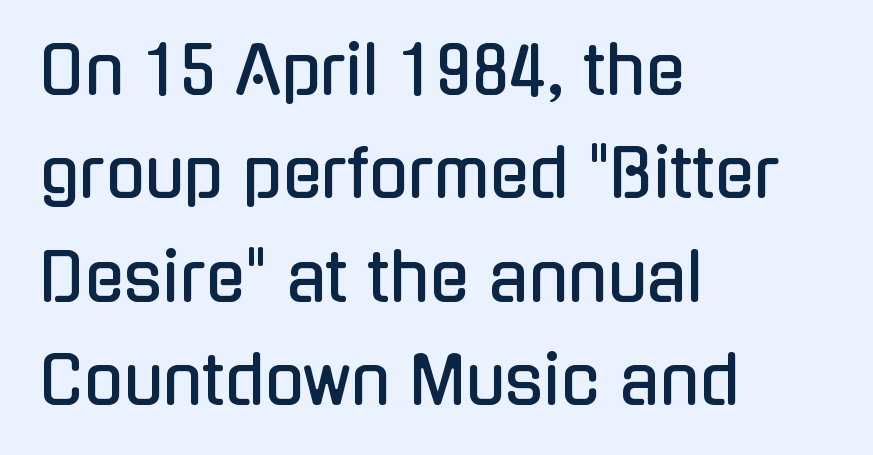
{"serif": "no", "italic": "no", "width": "condensed", "stroke_contrast": "low", "x_height": "medium", "monospaced": "no", "underline": "no", "align": "left", "line_spacing": "normal", "line_spacing_ratio": 1.59, "letter_spacing": "normal", "letter_spacing_em": 0.0, "glyph_px": 65}
